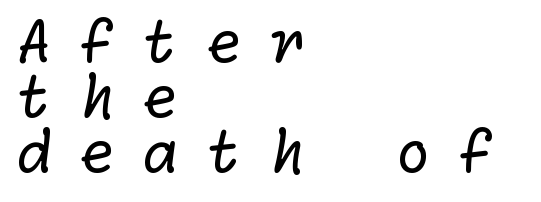
{"serif": "no", "bold": "no", "weight": "regular", "width": "normal", "stroke_contrast": "low", "x_height": "medium", "underline": "no", "align": "left", "line_spacing": "tight", "line_spacing_ratio": 0.95, "letter_spacing": "wide", "letter_spacing_em": 0.47, "glyph_px": 58}
